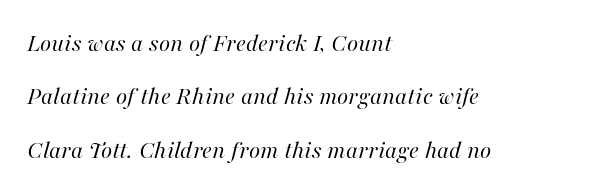
{"italic": "yes", "lean": "right", "slant_degrees": 16, "bold": "no", "underline": "no", "align": "left", "line_spacing": "loose", "line_spacing_ratio": 2.05, "letter_spacing": "normal", "letter_spacing_em": 0.0, "glyph_px": 26}
